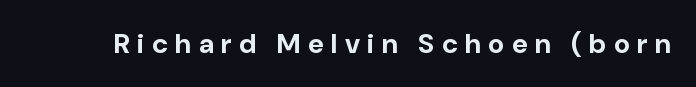
Q: Is the text bold? A: Yes.
Q: Is the text italic (slanted)? A: No, it is upright.
Q: Is the typeface a serif or a sans-serif typeface? A: Sans-serif.
Q: Is the text underlined? A: No.
Q: Is the spacing between letters normal or unusually wide? A: Unusually wide.
Q: Width (condensed, normal, or wide)? A: Normal.
Q: Stroke contrast? A: Low.
Q: x-height? A: Medium.
Q: Monospaced? A: No.
